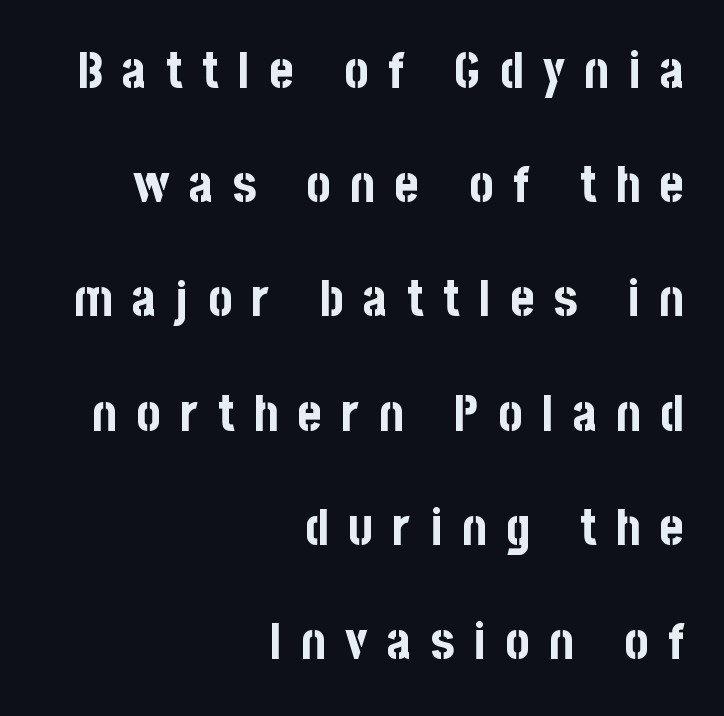
The image shows 51 px bold, condensed sans-serif type, upright; set right-aligned, loose line spacing (2.24x), unusually wide letter spacing (+0.38 em), not underlined; low stroke contrast and a large x-height.
